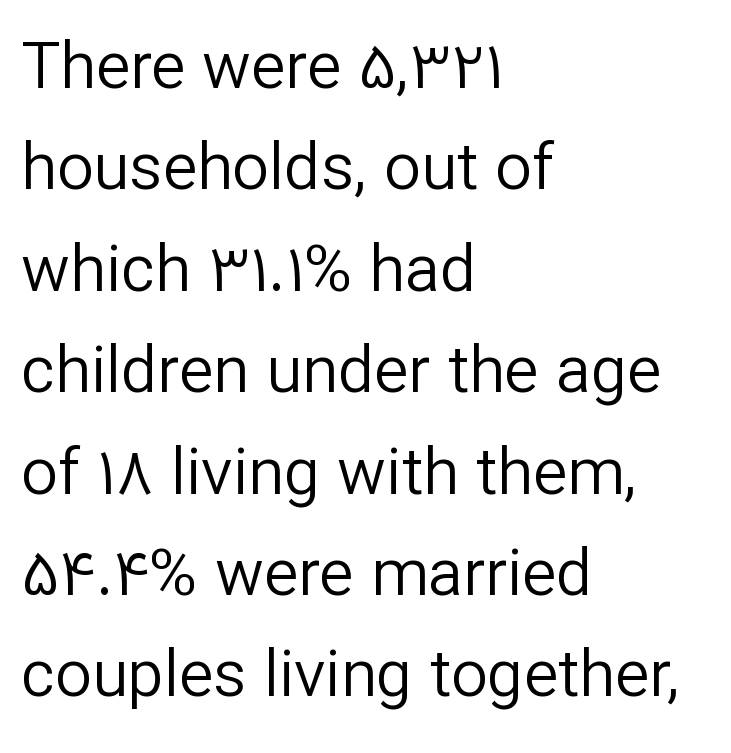
The image shows 65 px regular-weight sans-serif type, upright; set left-aligned, normal line spacing (1.56x), normal letter spacing, not underlined; low stroke contrast and a medium x-height.
